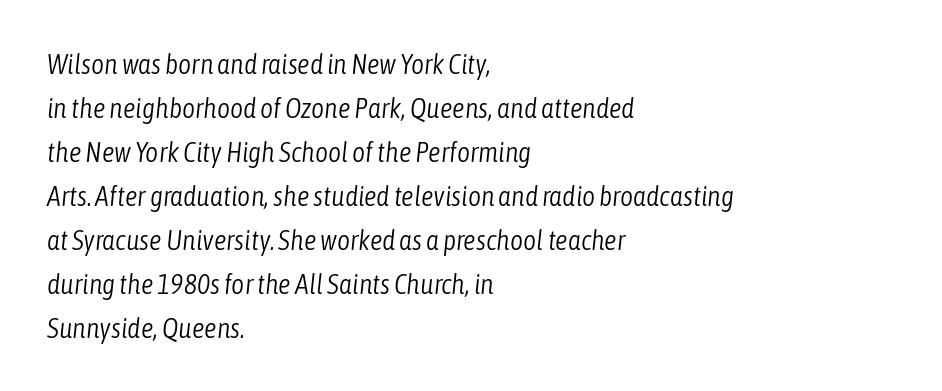
Is there much room between lines? A standard amount, neither cramped nor airy. Teacher's note: observe the even left margin — that is flush-left alignment. The string is rendered with underlining switched off. The face looks like a standard text weight, possibly lighter. Notice how the stems are inclined rather than vertical — that's the hallmark of italics. Proportional: the letters do not fall into vertical columns.
